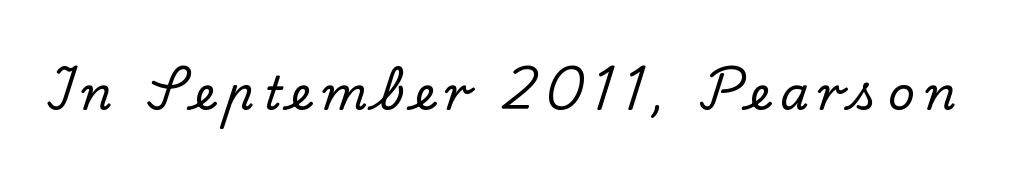
Q: Is the text italic (slanted)? A: Yes.
Q: Is the typeface a serif or a sans-serif typeface? A: Serif.
Q: Is the text underlined? A: No.
Q: Is the spacing between letters normal or unusually wide? A: Unusually wide.
Q: Width (condensed, normal, or wide)? A: Normal.
Q: Stroke contrast? A: Low.
Q: x-height? A: Small.
Q: Monospaced? A: No.
